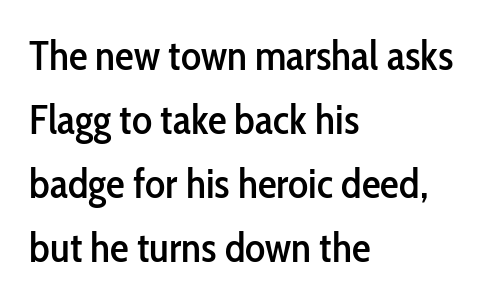
The passage shown stacks its lines at a standard gap. Note: no serifs on the glyphs. The zone under the glyphs is completely vacant. Does the lettering tilt? It doesn't — this is upright. Do the characters align in a grid? No, the font is proportional. This rendering leaves character spacing at its baseline value.
